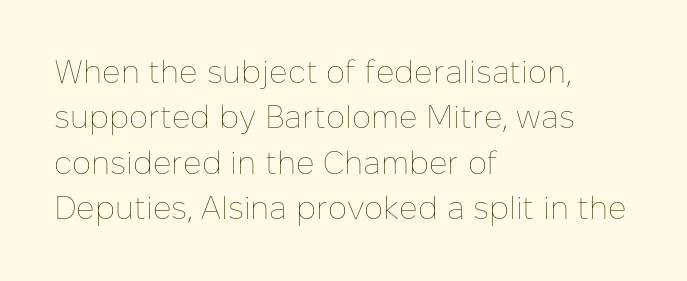
Vertically, the passage feels balanced, rows spaced as you'd expect. The specimen omits any rule beneath the text block's lines. The ragged edge is on the right, which tells us the setting is flush left. The type sits square on the baseline with zero lean.
